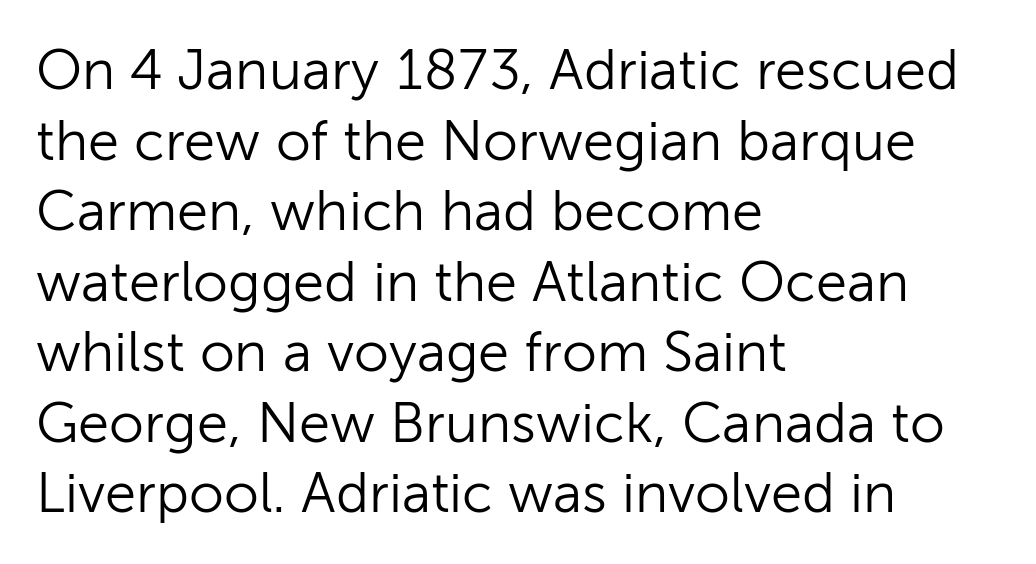
Q: Is the text bold? A: No.
Q: Is the text italic (slanted)? A: No, it is upright.
Q: Is the typeface a serif or a sans-serif typeface? A: Sans-serif.
Q: Is the text underlined? A: No.
Q: How is the paragraph aligned? A: Left-aligned.
Q: Is the spacing between letters normal or unusually wide? A: Normal.
Q: Is the spacing between lines tight, normal or loose? A: Normal.
Q: Width (condensed, normal, or wide)? A: Normal.
Q: Stroke contrast? A: Low.
Q: x-height? A: Medium.
Q: Monospaced? A: No.
